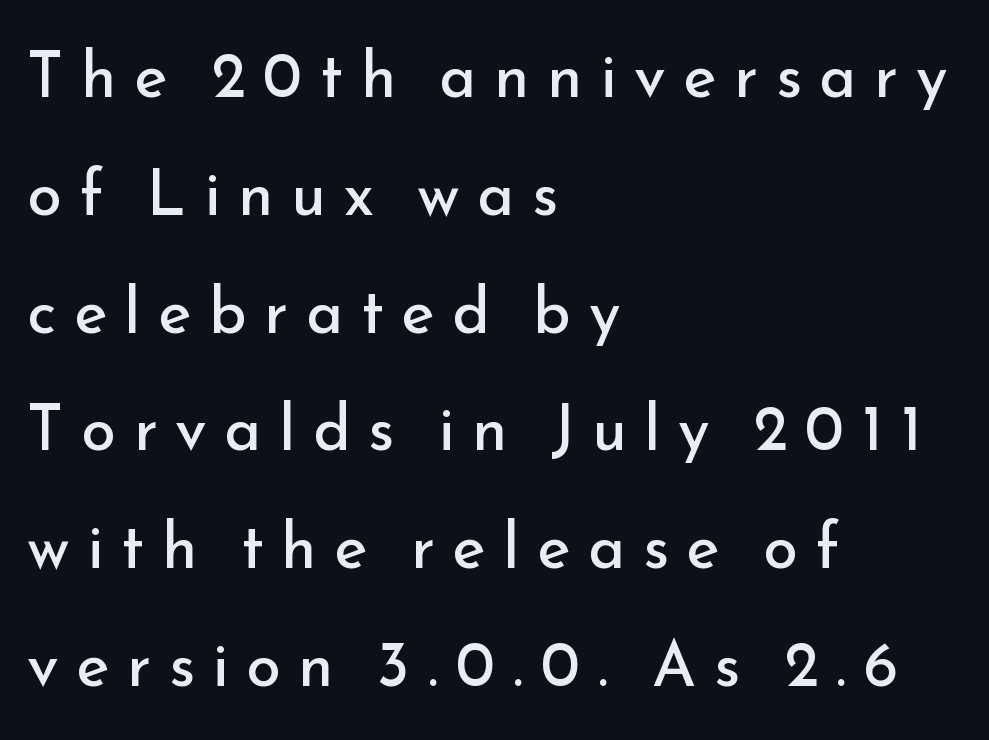
The image shows 63 px regular-weight sans-serif type, upright; set left-aligned, line spacing 1.87x, unusually wide letter spacing (+0.28 em), not underlined; low stroke contrast and a small x-height.
